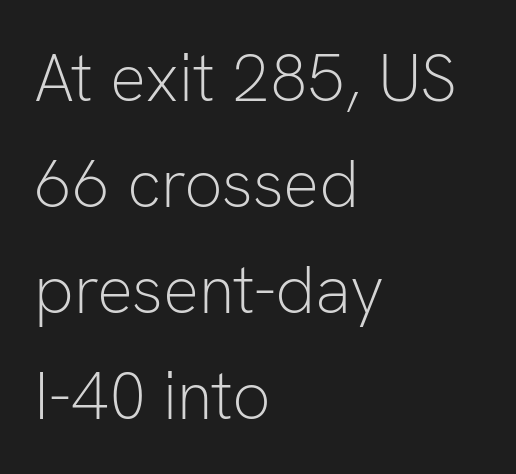
Q: Is the text bold? A: No.
Q: Is the text italic (slanted)? A: No, it is upright.
Q: Is the typeface a serif or a sans-serif typeface? A: Sans-serif.
Q: Is the text underlined? A: No.
Q: How is the paragraph aligned? A: Left-aligned.
Q: Is the spacing between letters normal or unusually wide? A: Normal.
Q: Is the spacing between lines tight, normal or loose? A: Normal.
Q: Width (condensed, normal, or wide)? A: Normal.
Q: Stroke contrast? A: Low.
Q: x-height? A: Medium.
Q: Monospaced? A: No.
